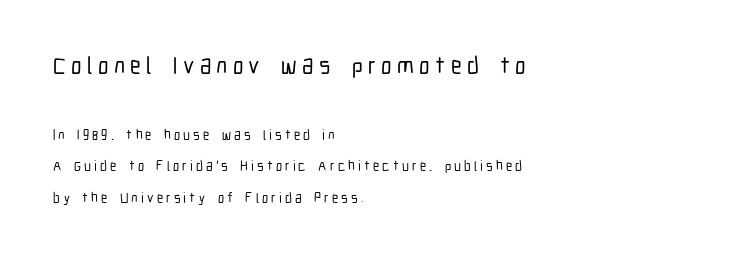
Q: Is the text italic (slanted)? A: No, it is upright.
Q: Is the text underlined? A: No.
Q: How is the paragraph aligned? A: Left-aligned.
Q: Is the spacing between letters normal or unusually wide? A: Unusually wide.
Q: Is the spacing between lines tight, normal or loose? A: Loose.
Q: Which block of text is set in a larger size, the first (top) or the second (bottom)? A: The first (top) one.
